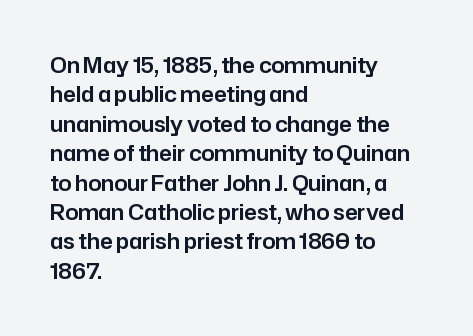
If you drew a ruler down the left edge, every line would touch it. The foot of each line stays bare and open. What's the leading like? Ordinary, nothing unusual. The axis of the letterforms is exactly vertical. Observe the ordinary spacing: letters are neighbours, not strangers.
